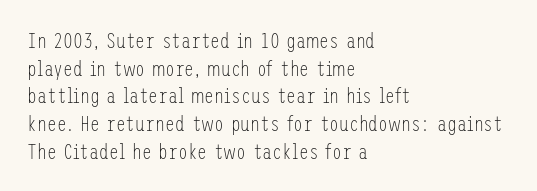
{"italic": "no", "bold": "no", "underline": "no", "align": "left", "line_spacing": "normal", "line_spacing_ratio": 1.26, "letter_spacing": "normal", "letter_spacing_em": 0.0, "glyph_px": 22}
